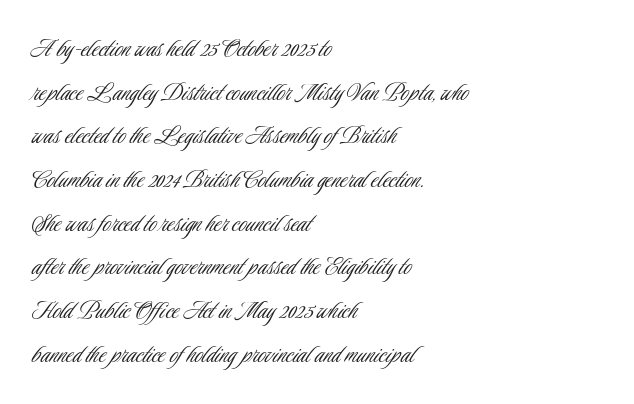
{"serif": "no", "bold": "no", "weight": "light", "width": "condensed", "stroke_contrast": "low", "x_height": "small", "monospaced": "no", "underline": "no", "align": "left", "line_spacing": "normal", "line_spacing_ratio": 1.56, "letter_spacing": "normal", "letter_spacing_em": 0.0, "glyph_px": 28}
